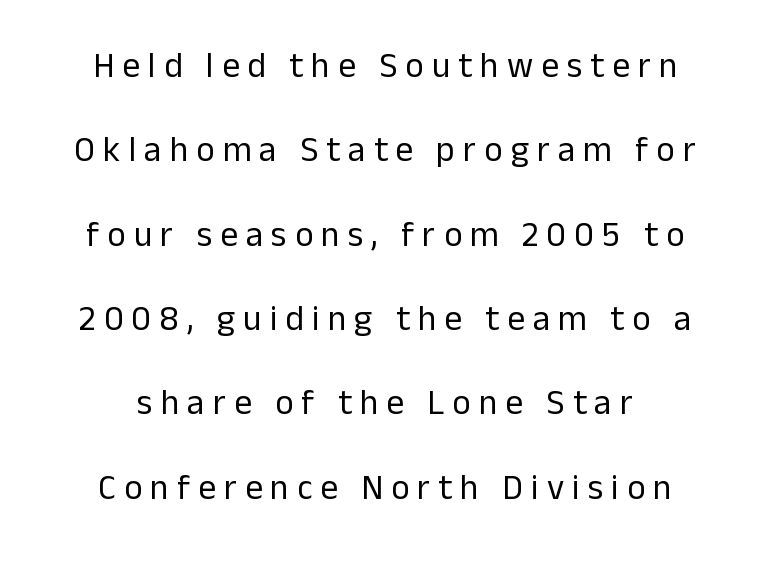
Whoever set this chose breathing room over compactness in the vertical rhythm. Weight: not bold — regular or lighter. This sample is center-justified, so both line endings float freely. Do the characters align in a grid? No, the font is proportional. I'd call this a sans setting — the letters go barefoot. Spacing between characters has been opened up far beyond the box default.
